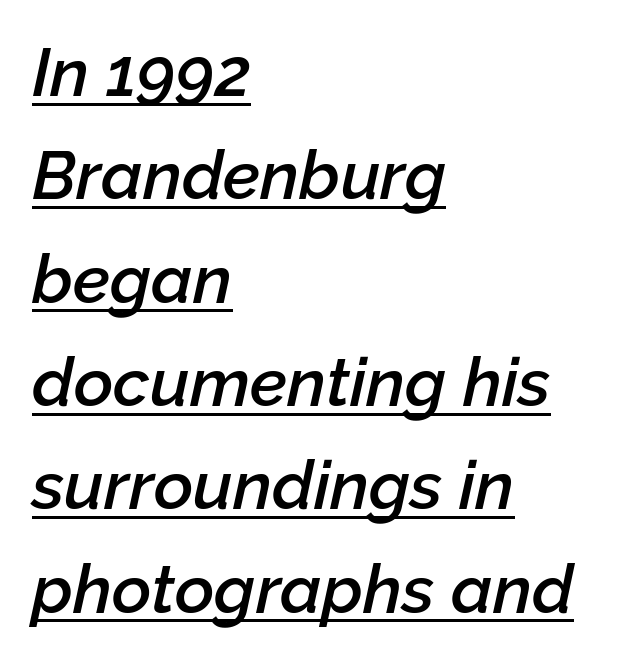
Slant detected: the letters are inclined. A student would call this left alignment; a typographer would say flush left, rag right. The letters sit at their default tracking, neither squeezed nor spread. Notice how a bar underscores the lettering throughout. The face used here is proportionally spaced, like ordinary book or web type. One glance says typical: line gaps are just what's usual.
